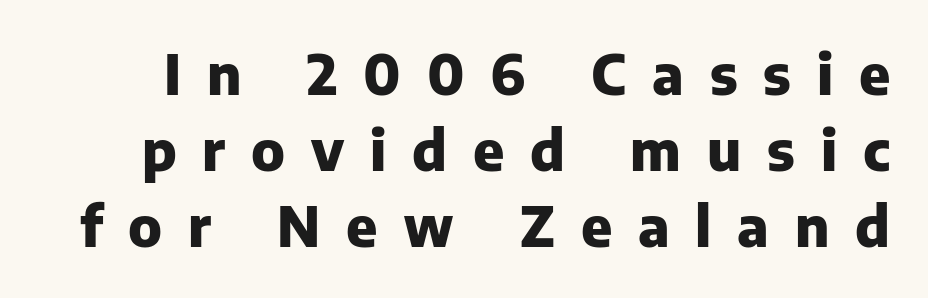
Note the varied advance widths — an 'i' is clearly narrower than an 'm'. Does the leading feel generous? No, just average. Stroke terminals: plain, sans-serif. Upright lettering throughout.
